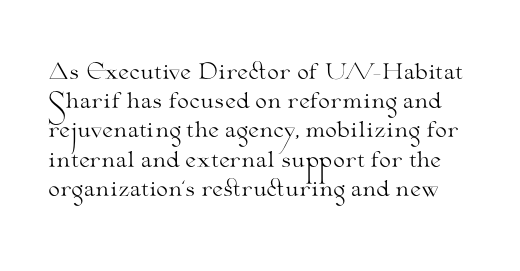
{"italic": "no", "bold": "no", "underline": "no", "line_spacing": "normal", "line_spacing_ratio": 1.39, "letter_spacing": "normal", "letter_spacing_em": 0.0, "glyph_px": 21}
